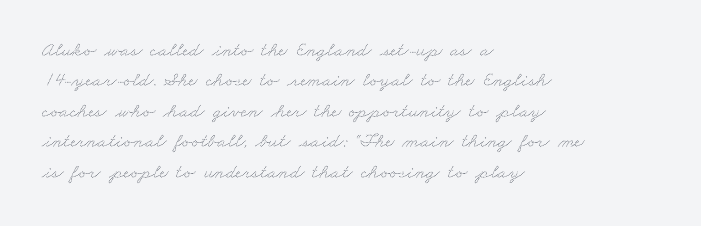
The image shows 20 px text type; set left-aligned, normal line spacing (1.52x), normal letter spacing, not underlined.
